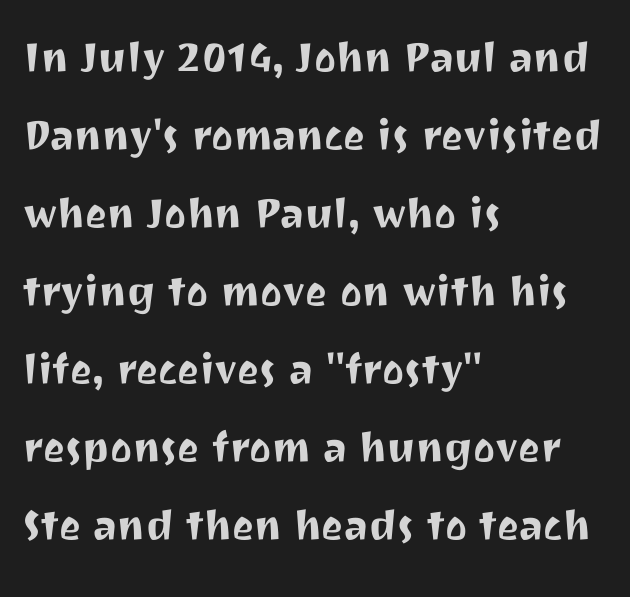
One-word summary of the alignment: left. Classification — sans serif. Is there much room between lines? A standard amount, neither cramped nor airy. The area under the type is left untouched. Think of a printed novel: that variable character pitch is what you see here.
